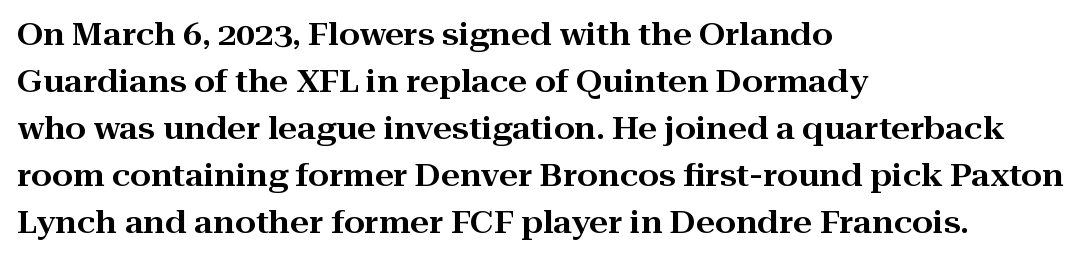
The image shows 30 px wide serif type, upright; set left-aligned, normal line spacing (1.57x), normal letter spacing, not underlined; high stroke contrast and a medium x-height.
